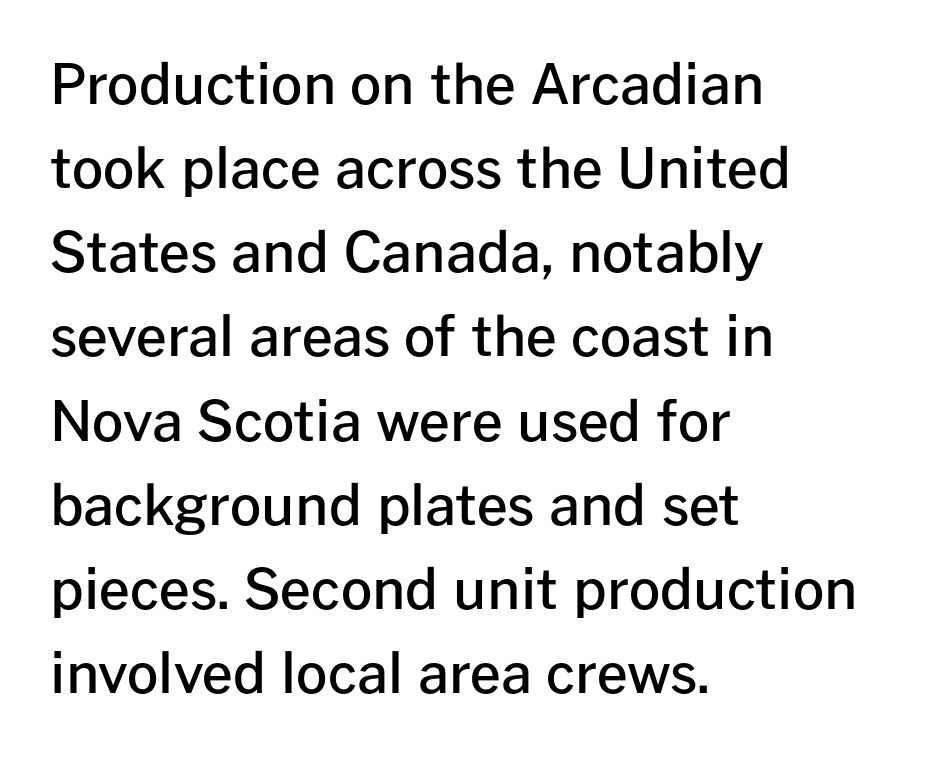
{"serif": "no", "italic": "no", "bold": "semi", "weight": "semibold", "width": "normal", "stroke_contrast": "low", "x_height": "medium", "monospaced": "no", "underline": "no", "align": "left", "line_spacing": "normal", "line_spacing_ratio": 1.53, "letter_spacing": "normal", "letter_spacing_em": 0.0, "glyph_px": 55}
